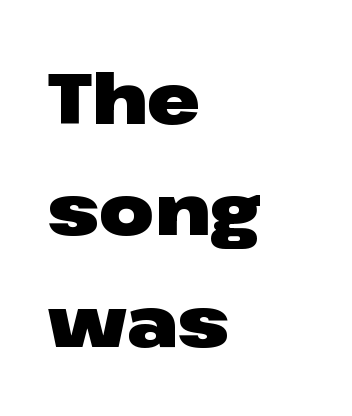
{"serif": "no", "italic": "no", "bold": "yes", "weight": "heavy", "width": "wide", "stroke_contrast": "low", "x_height": "medium", "monospaced": "no", "underline": "no", "align": "left", "line_spacing": "normal", "line_spacing_ratio": 1.57, "letter_spacing": "normal", "letter_spacing_em": 0.0, "glyph_px": 71}
